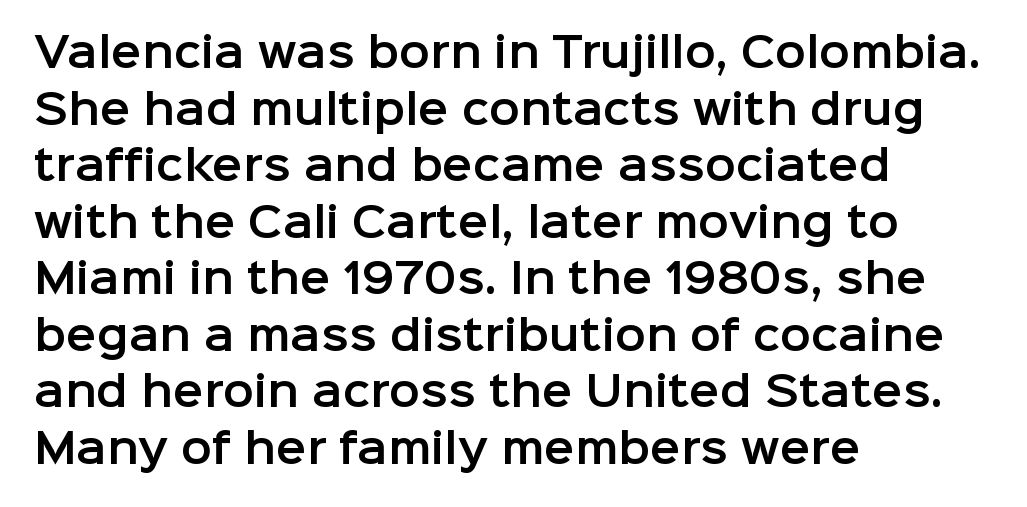
The image shows 41 px sans-serif type, upright; set left-aligned, normal line spacing (1.38x), normal letter spacing, not underlined; low stroke contrast and a medium x-height.
